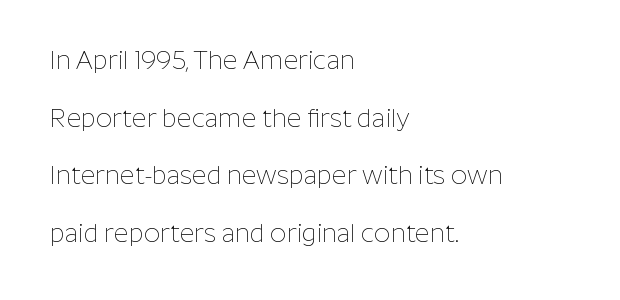
No word sits above an underline. Is there any slant? The stems are plumb. Leading is clearly above the norm, producing a sparse column. The typesetting does not lean heavy: it is not bold. Students, note that the glyphs here touch the page at normal intervals.
